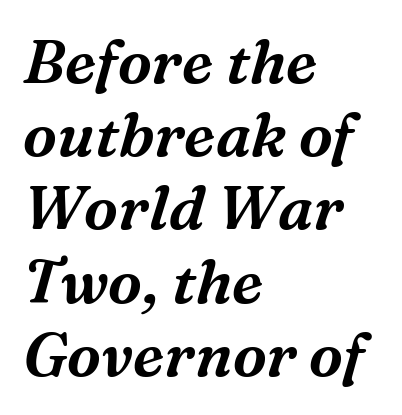
The image shows 61 px serif type, italic (leaning right); set left-aligned, line spacing 1.2x, normal letter spacing, not underlined; medium stroke contrast and a medium x-height.
